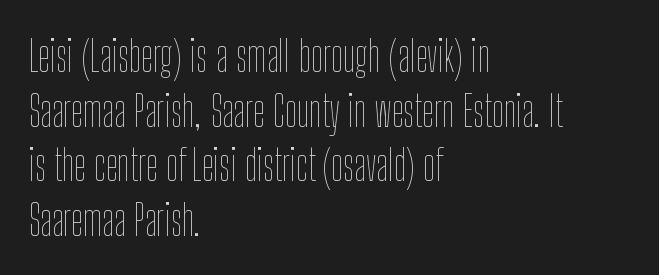
The image shows 43 px thin, condensed type, upright; set left-aligned, normal line spacing (1.27x), normal letter spacing, not underlined; low stroke contrast and a medium x-height.
